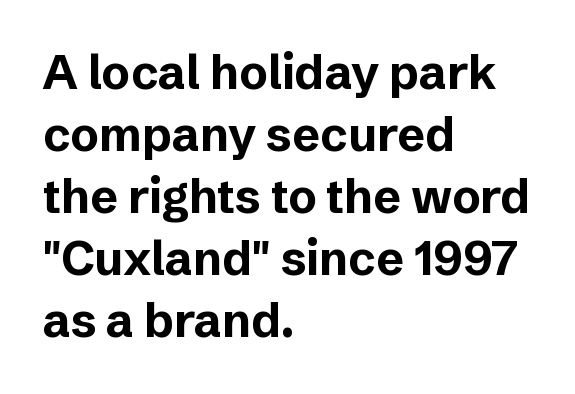
{"serif": "no", "italic": "no", "bold": "yes", "weight": "bold", "width": "normal", "stroke_contrast": "low", "x_height": "medium", "monospaced": "no", "underline": "no", "align": "left", "line_spacing": "normal", "line_spacing_ratio": 1.32, "letter_spacing": "normal", "letter_spacing_em": 0.0, "glyph_px": 47}
